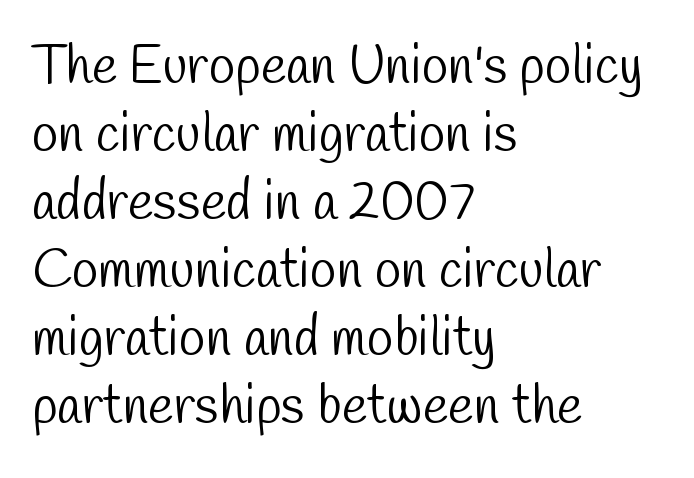
Compared with a typical body face, this is equally light or lighter still. Serifs: no, the terminals of the letterforms are clean. This sample uses plain, unmodified letter spacing. The space beneath each line is pristine and unruled. The rag falls on the right side of this text block. The rendering uses natural spacing where letterforms have individual widths.
